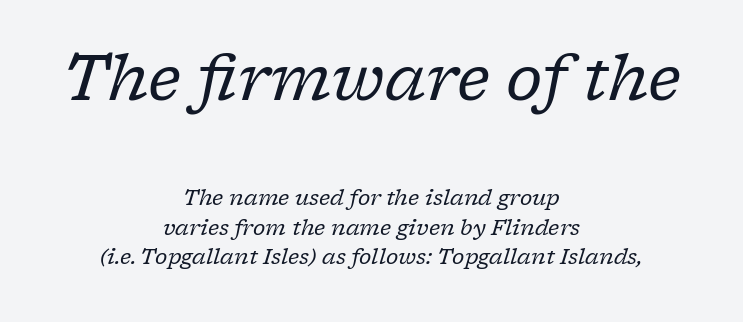
The image shows 62 px regular-weight serif type, italic (leaning right); set centered, normal line spacing (1.4x), normal letter spacing, not underlined; the first (top) block is 2.95x larger; low stroke contrast and a medium x-height.
